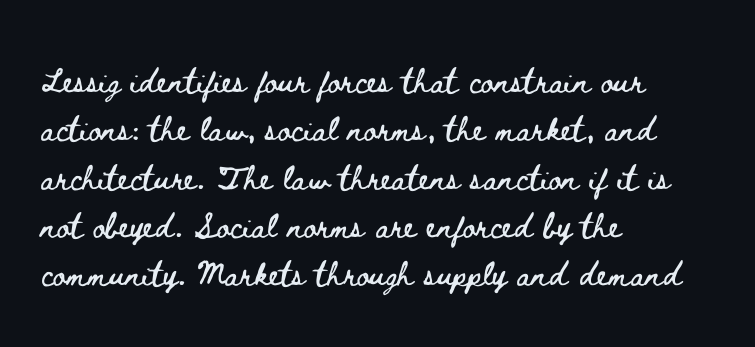
The image shows 31 px wide type; set left-aligned, normal line spacing (1.56x), normal letter spacing, not underlined; low stroke contrast and a small x-height.
